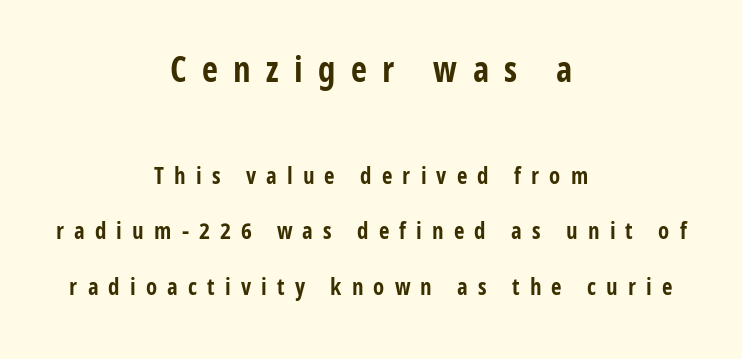
Compared with typical body copy, the letter spacing here is much looser. These two chunks differ in scale, with the top chunk taking the larger measure. In terms of letterform style, serifs are entirely absent. Proportional: the letters do not fall into vertical columns.
